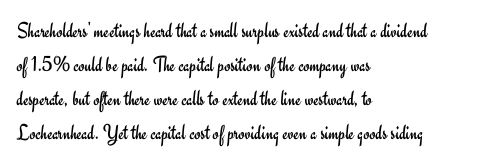
{"bold": "no", "underline": "no", "align": "left", "line_spacing": "normal", "line_spacing_ratio": 1.54, "letter_spacing": "normal", "letter_spacing_em": 0.0, "glyph_px": 22}
